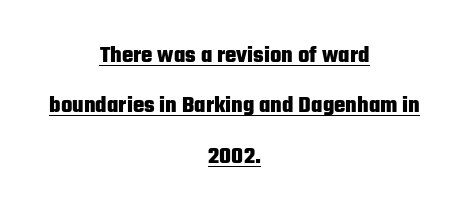
{"italic": "no", "bold": "yes", "underline": "yes", "align": "center", "line_spacing": "loose", "line_spacing_ratio": 2.1, "letter_spacing": "normal", "letter_spacing_em": 0.0, "glyph_px": 24}
